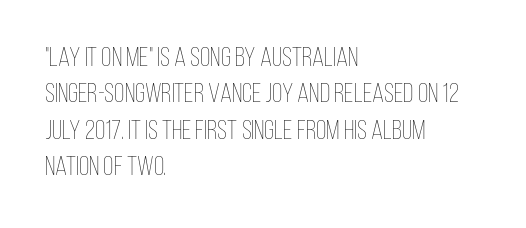
The image shows 27 px text type, upright; set left-aligned, normal line spacing (1.35x), normal letter spacing, not underlined.
